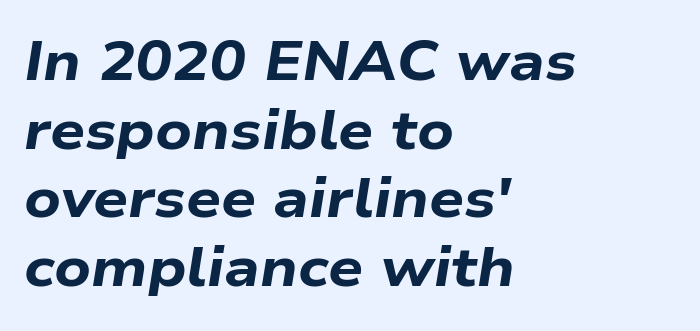
The image shows 55 px bold, wide type, italic (leaning right); set left-aligned, normal line spacing (1.25x), normal letter spacing, not underlined; low stroke contrast and a medium x-height.
